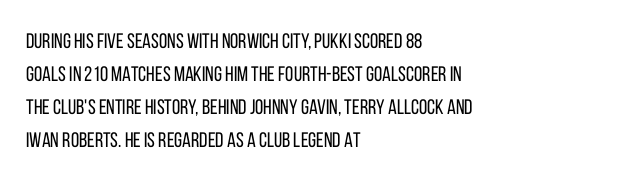
No italicization has been applied; the sample stays upright. This rendering features lettering with no underline. Summary of weight: not heavy and not bold. The typesetter chose a ragged-right arrangement here. The vertical gap from one line to the next is medium.
